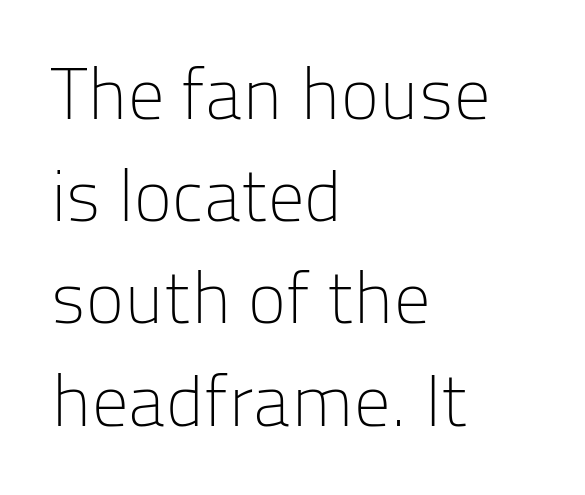
The image shows 72 px light sans-serif type, upright; set left-aligned, normal line spacing (1.42x), normal letter spacing, not underlined; low stroke contrast and a medium x-height.
